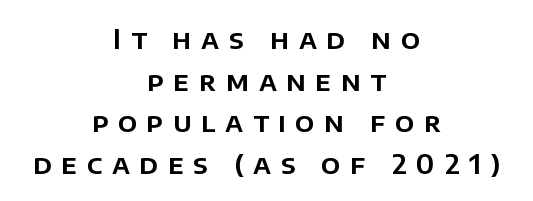
Q: Is the text italic (slanted)? A: No, it is upright.
Q: Is the text underlined? A: No.
Q: How is the paragraph aligned? A: Centered.
Q: Is the spacing between letters normal or unusually wide? A: Unusually wide.
Q: Is the spacing between lines tight, normal or loose? A: Normal.
